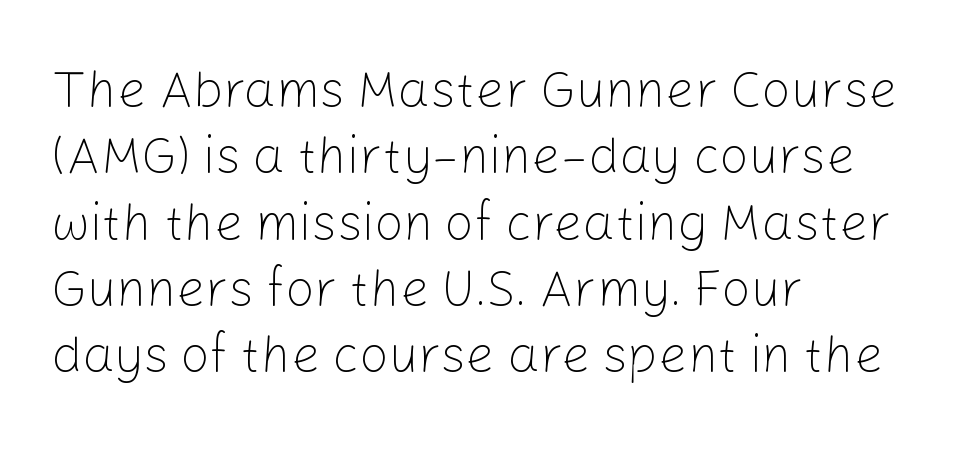
The image shows 51 px light sans-serif type, upright; set left-aligned, normal line spacing (1.3x), normal letter spacing, not underlined; low stroke contrast and a medium x-height.
